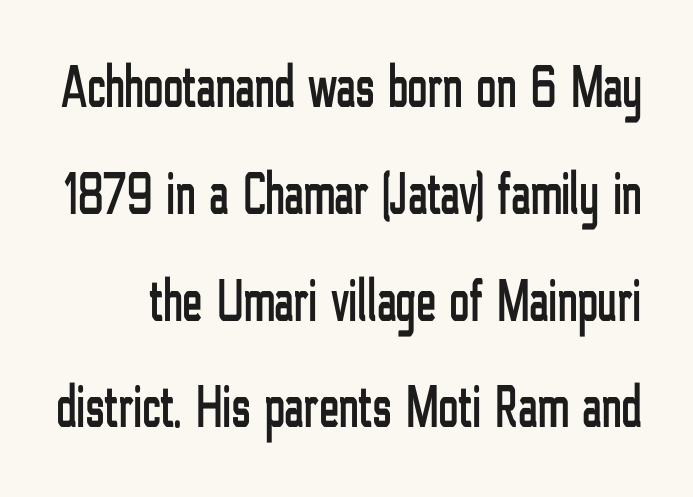
A clean baseline with only descenders dipping below it. The rendering uses natural spacing where letterforms have individual widths. The horizontal fit of the characters is conventional and even. The face used here is a sans, in the tradition of grotesques and geometrics. This is roman type, the default non-slanted kind.
